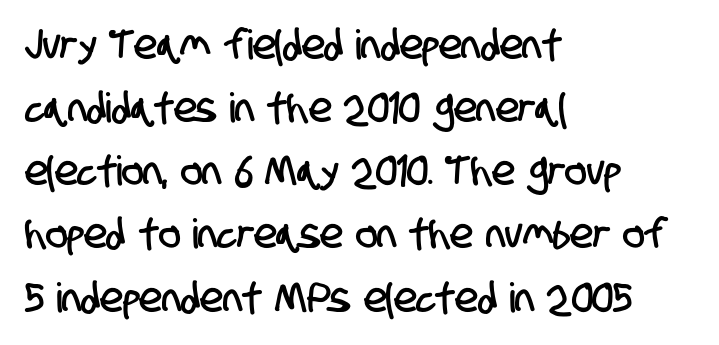
The image shows 41 px condensed sans-serif type; set left-aligned, normal line spacing (1.54x), normal letter spacing, not underlined; low stroke contrast and a large x-height.
